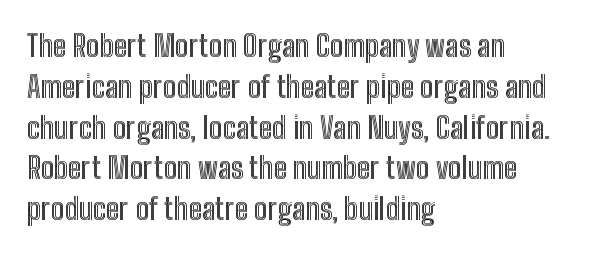
A typesetter would mark this as roman, not italic. This sample has the flowing, uneven cadence of proportional lettering. If you drew a ruler down the left edge, every line would touch it. The tracking reads as untouched default to a designer's eye.
